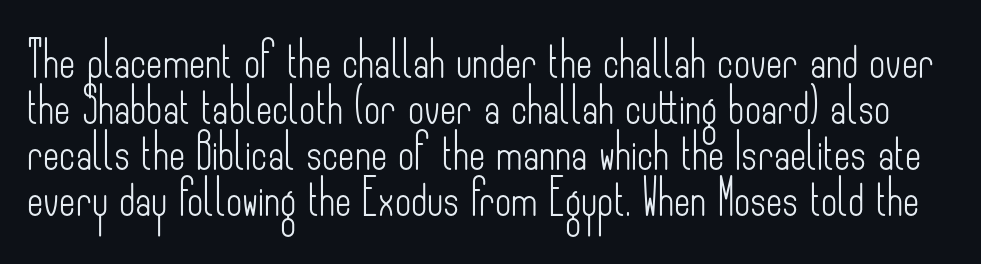
Q: Is the text bold? A: No.
Q: Is the text italic (slanted)? A: No, it is upright.
Q: Is the typeface a serif or a sans-serif typeface? A: Sans-serif.
Q: Is the text underlined? A: No.
Q: Is the spacing between letters normal or unusually wide? A: Normal.
Q: Is the spacing between lines tight, normal or loose? A: Normal.
Q: Width (condensed, normal, or wide)? A: Condensed.
Q: Stroke contrast? A: Low.
Q: x-height? A: Small.
Q: Monospaced? A: No.
